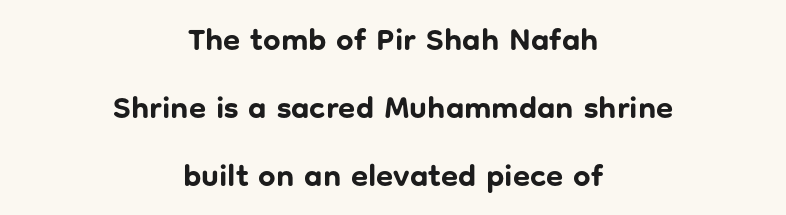
The image shows 31 px bold sans-serif type, upright; set centered, loose line spacing (2.2x), normal letter spacing, not underlined; low stroke contrast and a medium x-height.
